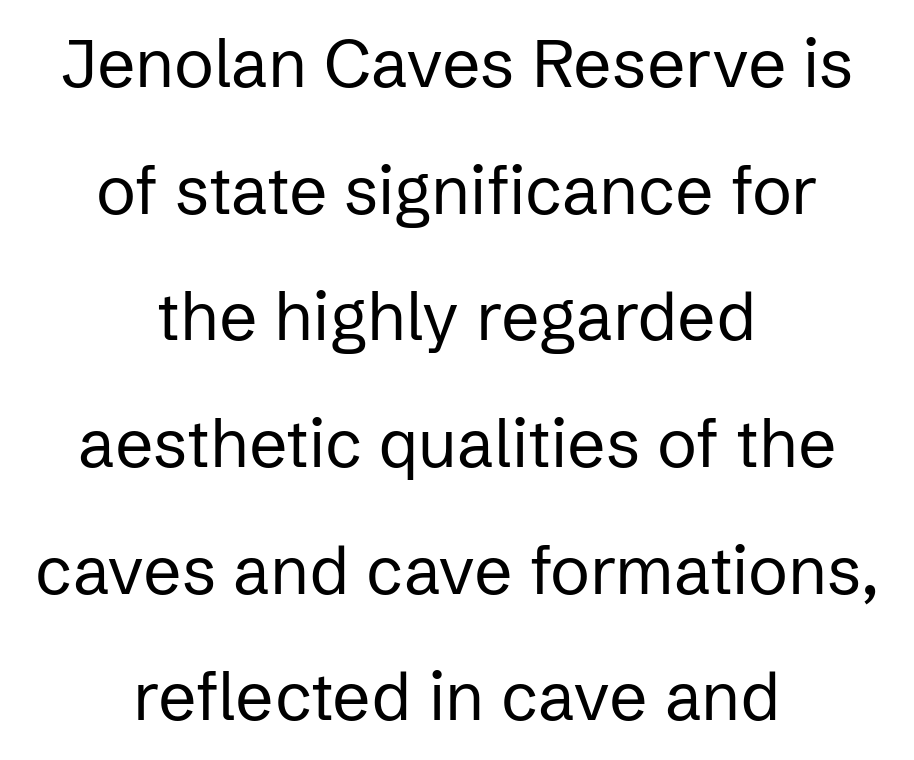
The image shows 67 px regular-weight sans-serif type, upright; set centered, line spacing 1.89x, normal letter spacing, not underlined; low stroke contrast and a medium x-height.
